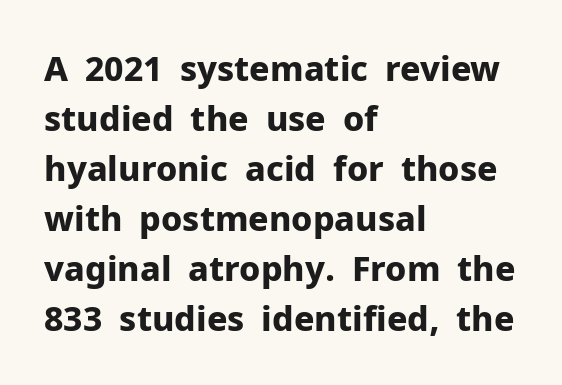
Looks like regular typesetting: each glyph gets only the width it needs. These lines are set flush left with a ragged right edge. The face used here is a sans, in the tradition of grotesques and geometrics. The rendering keeps characters at their native spacing. Characters remain perfectly vertical along every line. The lines sit at an ordinary, default distance from one another.
